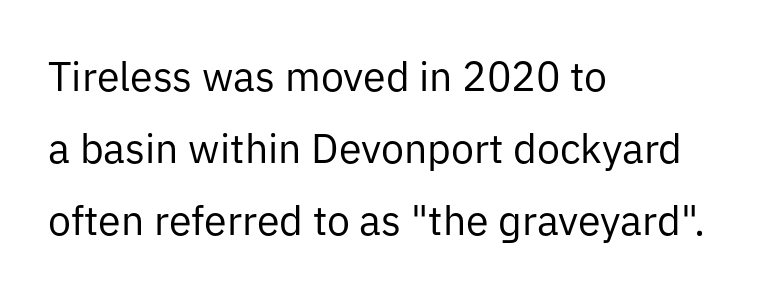
Q: Is the text bold? A: No.
Q: Is the text italic (slanted)? A: No, it is upright.
Q: Is the typeface a serif or a sans-serif typeface? A: Sans-serif.
Q: Is the text underlined? A: No.
Q: How is the paragraph aligned? A: Left-aligned.
Q: Is the spacing between letters normal or unusually wide? A: Normal.
Q: Width (condensed, normal, or wide)? A: Normal.
Q: Stroke contrast? A: Low.
Q: x-height? A: Medium.
Q: Monospaced? A: No.
